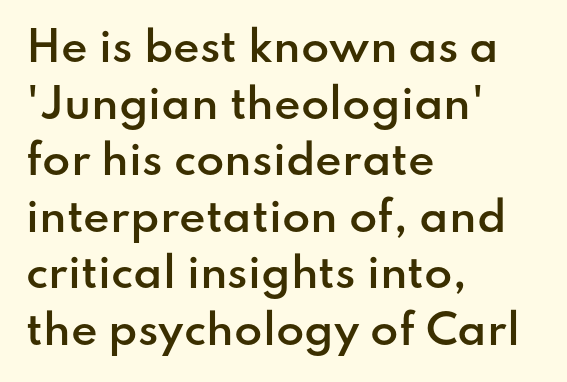
The image shows 41 px semibold sans-serif type, upright; set left-aligned, normal line spacing (1.38x), normal letter spacing, not underlined; low stroke contrast and a small x-height.
